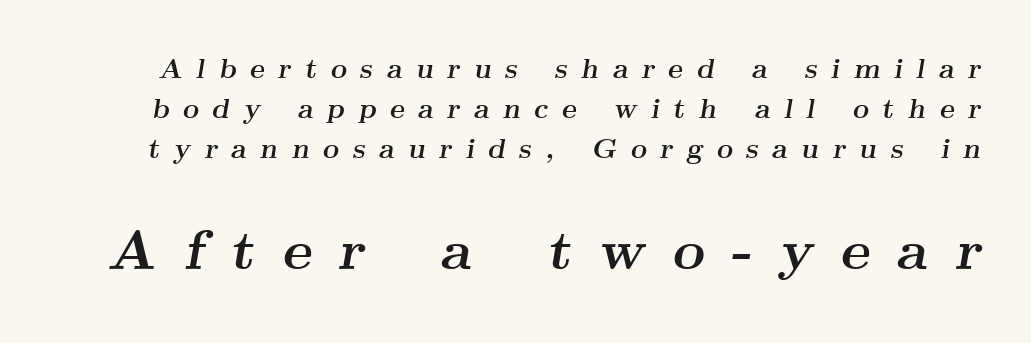
Q: Is the text bold? A: Yes.
Q: Is the text italic (slanted)? A: Yes, it leans right by about 9 degrees.
Q: Is the typeface a serif or a sans-serif typeface? A: Serif.
Q: Is the text underlined? A: No.
Q: Is the spacing between letters normal or unusually wide? A: Unusually wide.
Q: Is the spacing between lines tight, normal or loose? A: Normal.
Q: Which block of text is set in a larger size, the first (top) or the second (bottom)? A: The second (bottom) one.
Q: Width (condensed, normal, or wide)? A: Wide.
Q: Stroke contrast? A: Medium.
Q: x-height? A: Small.
Q: Monospaced? A: No.
